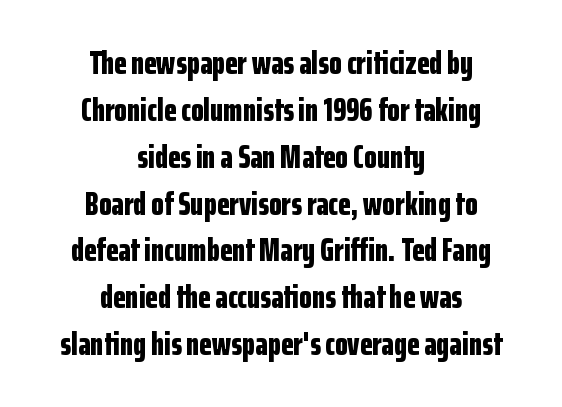
The image shows 33 px bold, condensed sans-serif type, upright; set centered, normal line spacing (1.42x), normal letter spacing, not underlined; low stroke contrast and a medium x-height.
